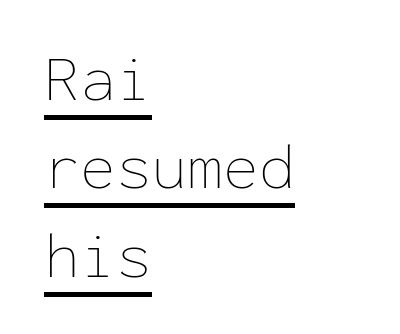
Q: Is the text bold? A: No.
Q: Is the text italic (slanted)? A: No, it is upright.
Q: Is the text underlined? A: Yes.
Q: How is the paragraph aligned? A: Left-aligned.
Q: Is the spacing between letters normal or unusually wide? A: Normal.
Q: Is the spacing between lines tight, normal or loose? A: Normal.
Q: Width (condensed, normal, or wide)? A: Normal.
Q: Stroke contrast? A: Low.
Q: x-height? A: Medium.
Q: Monospaced? A: Yes.
